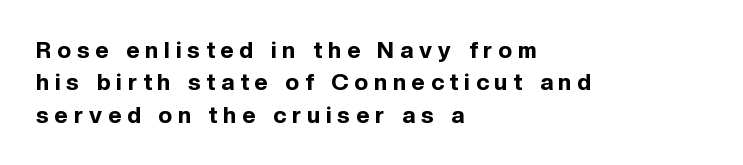
{"italic": "no", "bold": "yes", "underline": "no", "align": "left", "line_spacing": "normal", "line_spacing_ratio": 1.41, "letter_spacing": "wide", "letter_spacing_em": 0.26, "glyph_px": 23}
